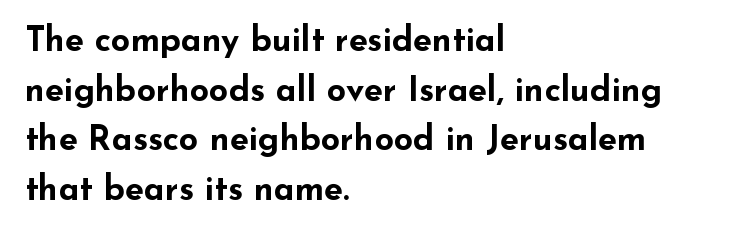
{"serif": "no", "italic": "no", "bold": "yes", "weight": "bold", "width": "wide", "stroke_contrast": "low", "x_height": "small", "monospaced": "no", "underline": "no", "align": "left", "line_spacing": "normal", "line_spacing_ratio": 1.46, "letter_spacing": "normal", "letter_spacing_em": 0.0, "glyph_px": 34}
